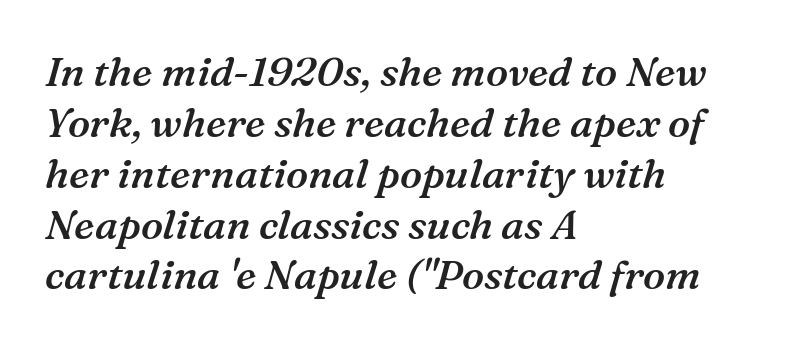
Tall strokes in this sample are angled rather than plumb. These lines are composed in type with serifs. Left-aligned paragraph, ragged on the right. Type without underlining. Look at the tracking — it's just the regular setting, nothing added. These lines carry some extra weight — a demibold, not a full bold.
